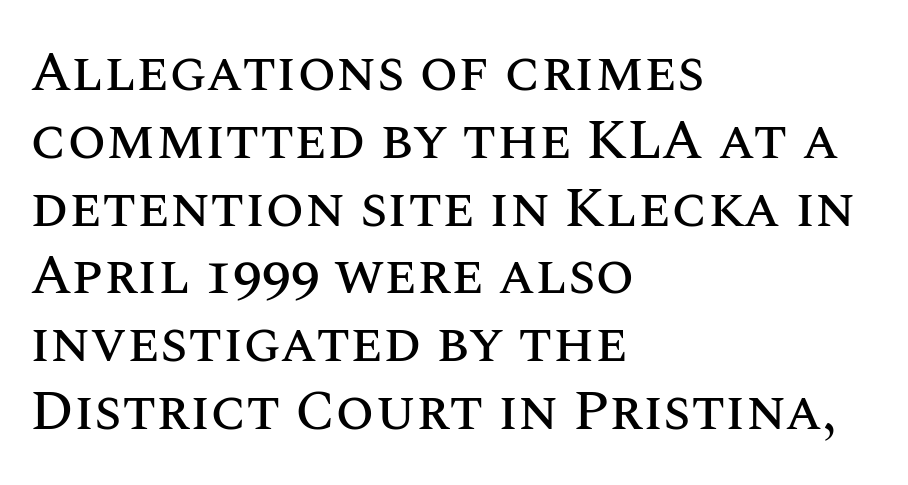
{"italic": "no", "width": "normal", "stroke_contrast": "medium", "x_height": "large", "monospaced": "no", "underline": "no", "align": "left", "line_spacing_ratio": 1.21, "letter_spacing": "normal", "letter_spacing_em": 0.0, "glyph_px": 56}
